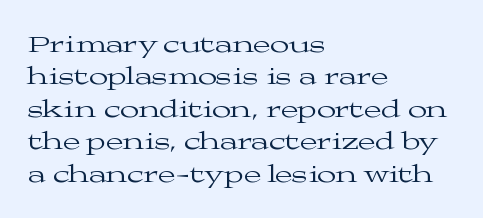
{"italic": "no", "bold": "no", "underline": "no", "align": "left", "line_spacing": "normal", "line_spacing_ratio": 1.3, "letter_spacing": "normal", "letter_spacing_em": 0.0, "glyph_px": 25}
